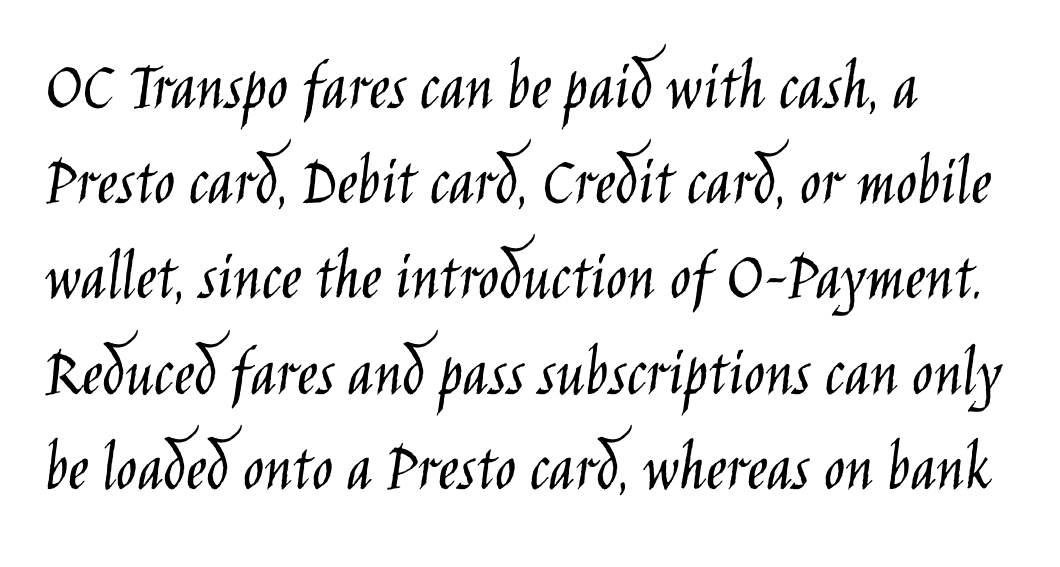
This is not heavy type; no bold has been used. Here the glyphs are tracked normally, forming tight word shapes. The letters advance in unequal steps, a hallmark of proportional type. Does the type have serifs? No, each stem ends abruptly. The ragged edge is on the right, which tells us the setting is flush left. Bare-footed words on every line.
